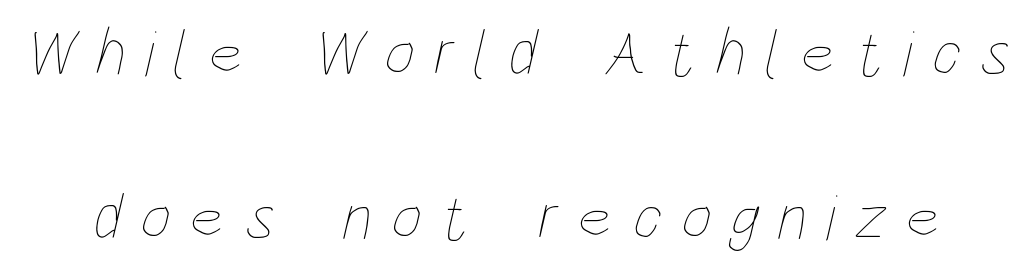
The image shows 66 px thin, condensed type; set loose line spacing (2.48x), unusually wide letter spacing (+0.3 em), not underlined; low stroke contrast and a large x-height.
